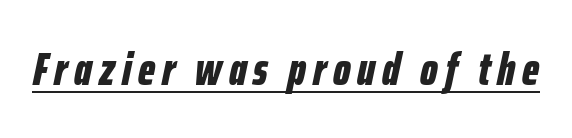
Q: Is the text bold? A: Yes.
Q: Is the text italic (slanted)? A: Yes, it leans right by about 12 degrees.
Q: Is the text underlined? A: Yes.
Q: Width (condensed, normal, or wide)? A: Condensed.
Q: Stroke contrast? A: Low.
Q: x-height? A: Medium.
Q: Monospaced? A: No.
